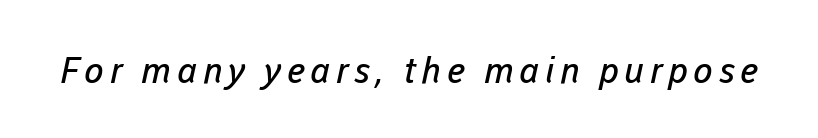
Letters have the restrained weight of plain body copy at most. Each letter keeps its own natural width here, so spacing adapts to shape. The foot of each line stays bare and open. Does the type have serifs? No, each stem ends abruptly.
